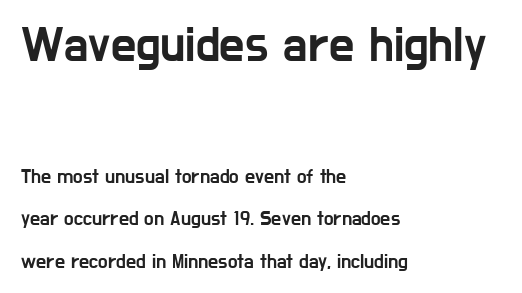
Character size in the leading block exceeds that of the trailing block. Quick note: not italic, upright. The letterforms sit shoulder to shoulder at normal distance. These lines are set flush left with a ragged right edge. The face used here is proportionally spaced, like ordinary book or web type. Grotesque or geometric, the face here clearly has no serifs.
